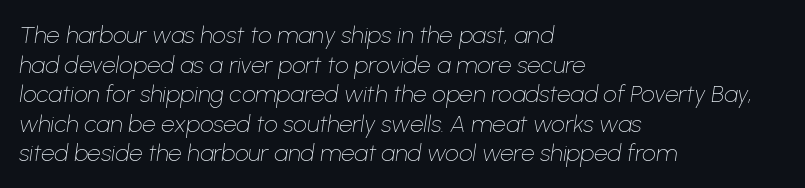
The image shows 24 px text type, italic (leaning right); set left-aligned, line spacing 1.23x, normal letter spacing, not underlined.
